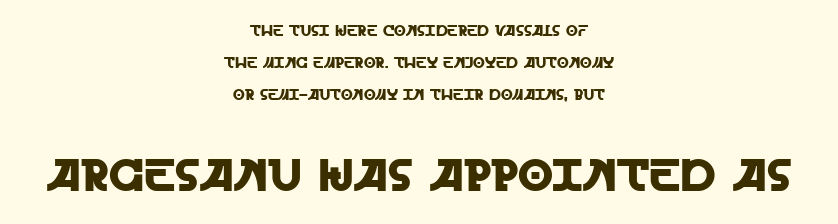
{"serif": "no", "italic": "no", "width": "normal", "x_height": "large", "monospaced": "no", "underline": "no", "align": "center", "line_spacing": "loose", "line_spacing_ratio": 2.13, "letter_spacing": "normal", "letter_spacing_em": 0.0, "larger_block": "second", "size_ratio": 3.0, "glyph_px": 45}
